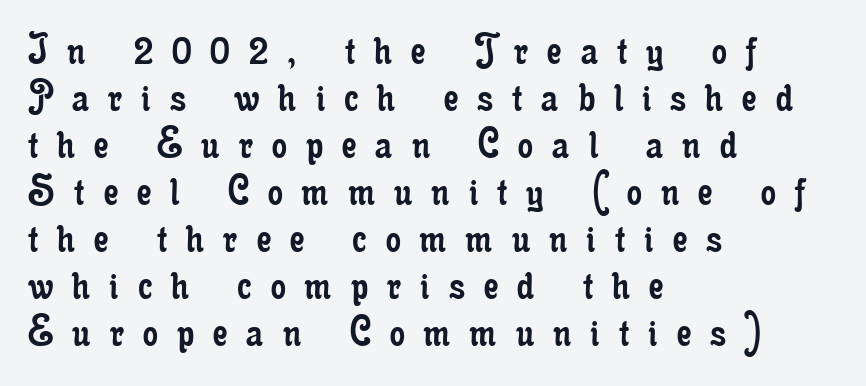
The image shows 47 px regular-weight, condensed serif type, upright; set left-aligned, tight line spacing (1.0x), unusually wide letter spacing (+0.41 em), not underlined; low stroke contrast and a small x-height.
